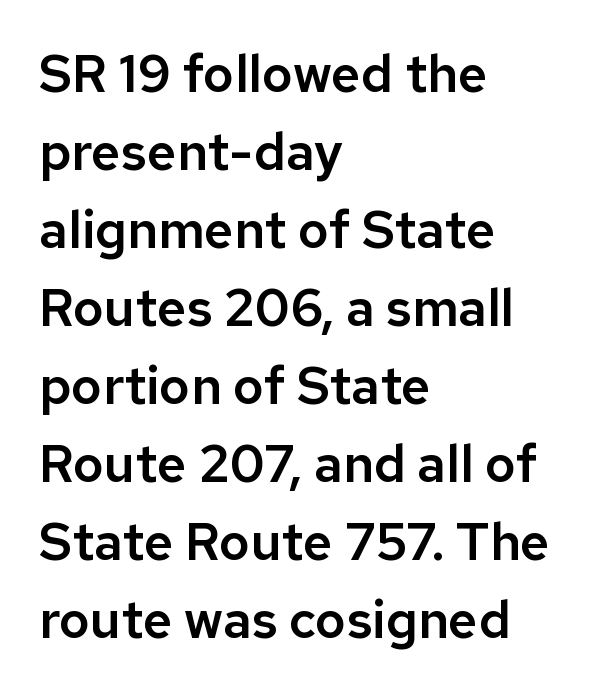
The rows are spaced the way most documents space them. The typesetter chose a ragged-right arrangement here. The text was rendered using a sans face with plain stroke endings. These lines are rendered in a variable-pitch font. Characters remain perfectly vertical along every line.
